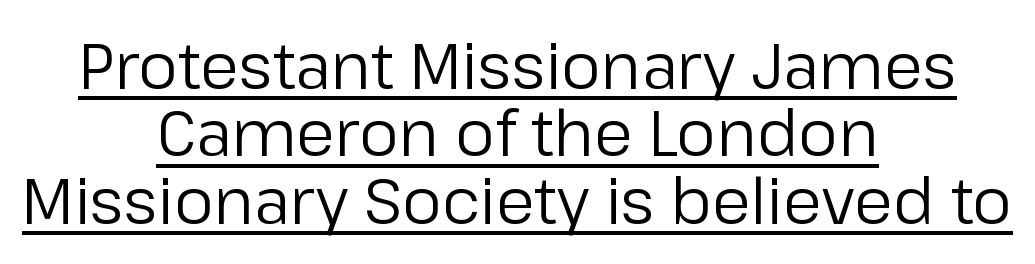
The image shows 63 px regular-weight sans-serif type, upright; set centered, tight line spacing (1.07x), normal letter spacing, underlined; low stroke contrast and a medium x-height.
